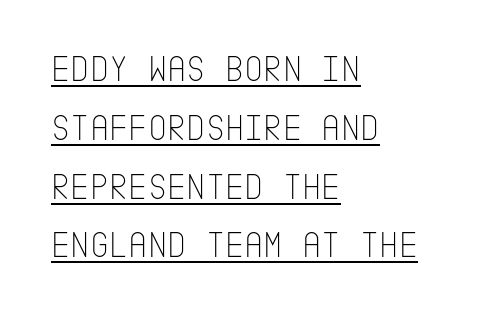
On a weight scale, this lands at 450 or below. These lines were composed using upright roman letters. Is this a sans? Yes — the strokes have no serifs. The string is rendered with underlining switched on.
